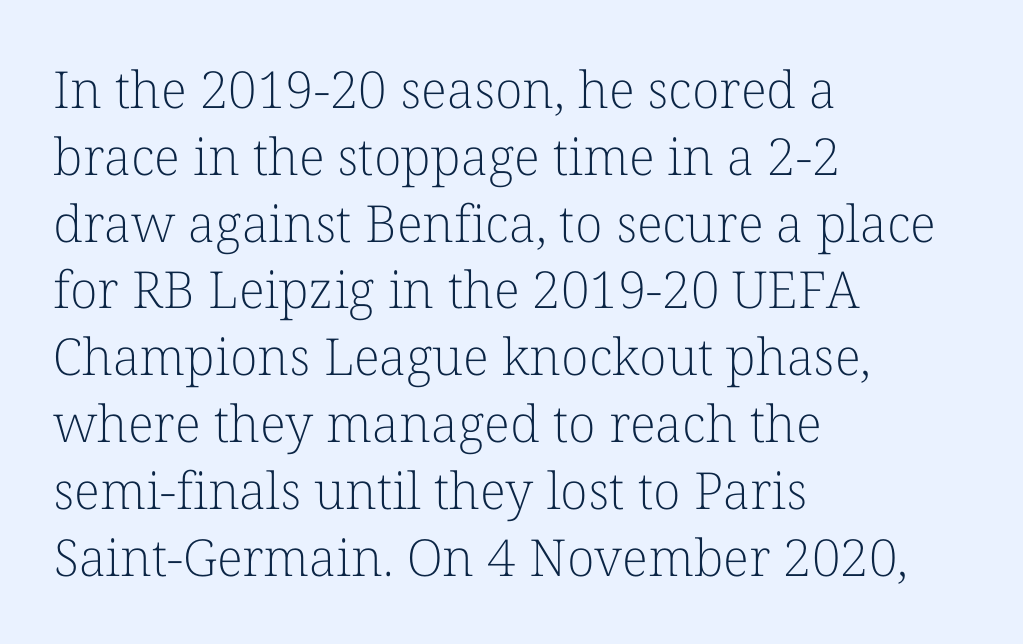
The face used here is seriffed, in the tradition of book romans. The line texture is even and compact thanks to regular tracking. The passage shown is typed in a proportional face where columns would drift. A student would call this left alignment; a typographer would say flush left, rag right. Stem width sits at or under what a default text font uses.
